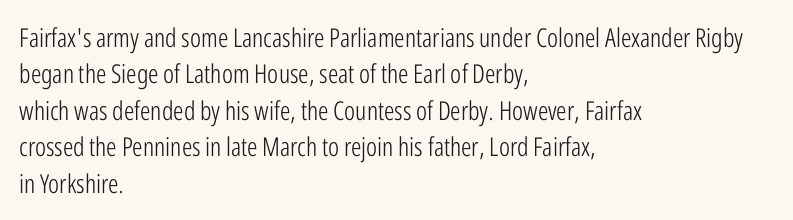
Short and long lines alike share a common starting point at left. The typeface has the unassuming heft of standard copy or less. Is the letter spacing exaggerated? No — it looks like the ordinary default. Has an underline been added? It has not. Posture: vertical.
